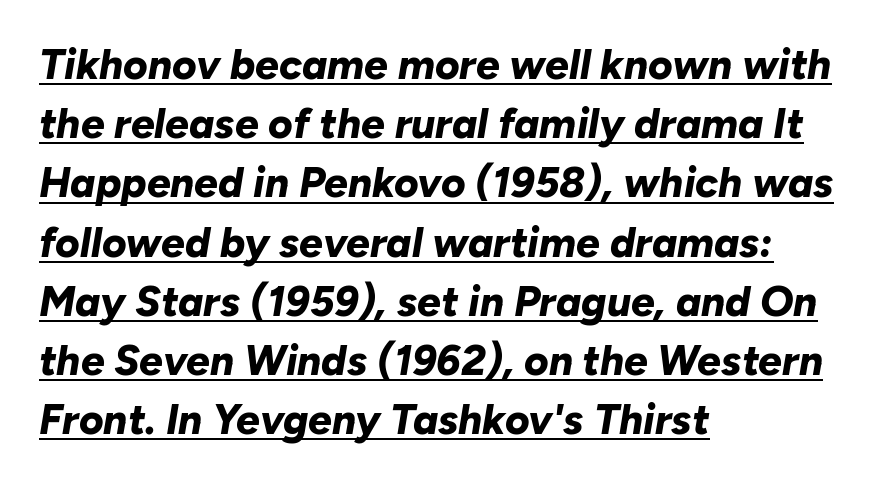
Q: Is the text bold? A: Yes.
Q: Is the text italic (slanted)? A: Yes, it leans right by about 10 degrees.
Q: Is the text underlined? A: Yes.
Q: How is the paragraph aligned? A: Left-aligned.
Q: Is the spacing between letters normal or unusually wide? A: Normal.
Q: Is the spacing between lines tight, normal or loose? A: Normal.
Q: Width (condensed, normal, or wide)? A: Normal.
Q: Stroke contrast? A: Low.
Q: x-height? A: Medium.
Q: Monospaced? A: No.
